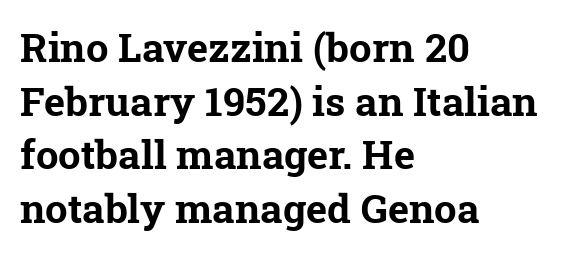
Letter spacing: default. The baseline area is clear. Regarding serifs, this sample has them. Heft: maximum for text — a bold. Note the varied advance widths — an 'i' is clearly narrower than an 'm'. The rag falls on the right side of this text block.
